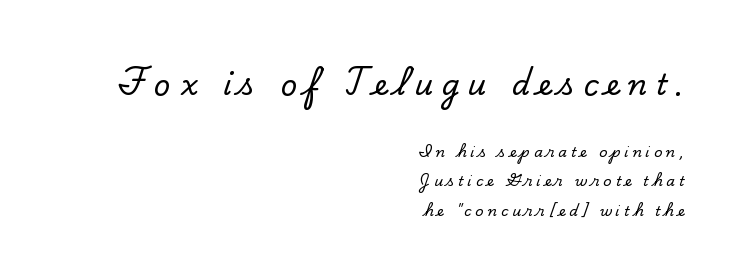
Q: Is the text italic (slanted)? A: Yes.
Q: Is the typeface a serif or a sans-serif typeface? A: Serif.
Q: Is the text underlined? A: No.
Q: How is the paragraph aligned? A: Right-aligned.
Q: Is the spacing between letters normal or unusually wide? A: Unusually wide.
Q: Is the spacing between lines tight, normal or loose? A: Loose.
Q: Which block of text is set in a larger size, the first (top) or the second (bottom)? A: The first (top) one.
Q: Width (condensed, normal, or wide)? A: Normal.
Q: Stroke contrast? A: Low.
Q: x-height? A: Small.
Q: Monospaced? A: No.
